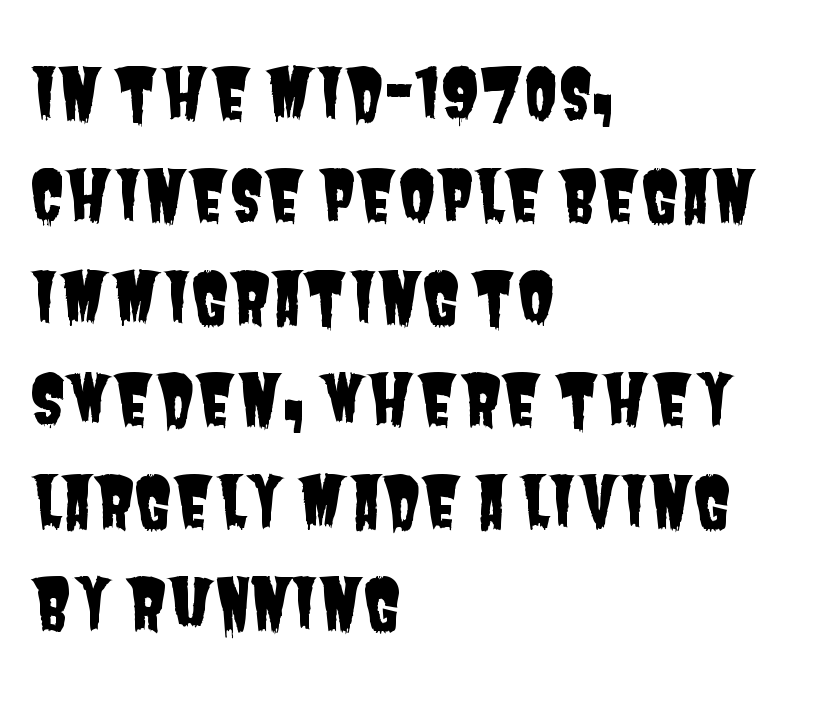
{"serif": "no", "width": "condensed", "stroke_contrast": "low", "x_height": "large", "monospaced": "no", "underline": "no", "align": "left", "line_spacing": "normal", "line_spacing_ratio": 1.5, "letter_spacing": "normal", "letter_spacing_em": 0.0, "glyph_px": 68}
